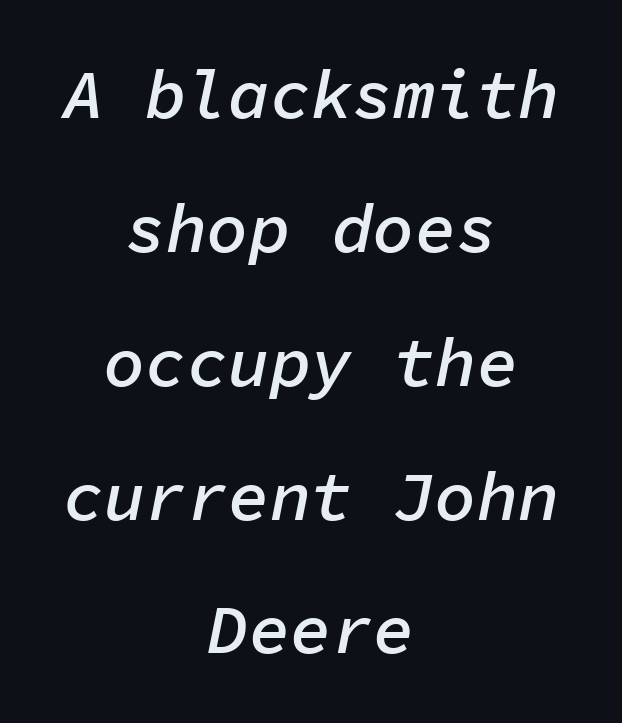
{"italic": "yes", "lean": "right", "slant_degrees": 11, "bold": "semi", "weight": "semibold", "width": "normal", "stroke_contrast": "low", "x_height": "medium", "monospaced": "yes", "underline": "no", "align": "center", "line_spacing": "loose", "line_spacing_ratio": 1.94, "letter_spacing": "normal", "letter_spacing_em": 0.0, "glyph_px": 69}
